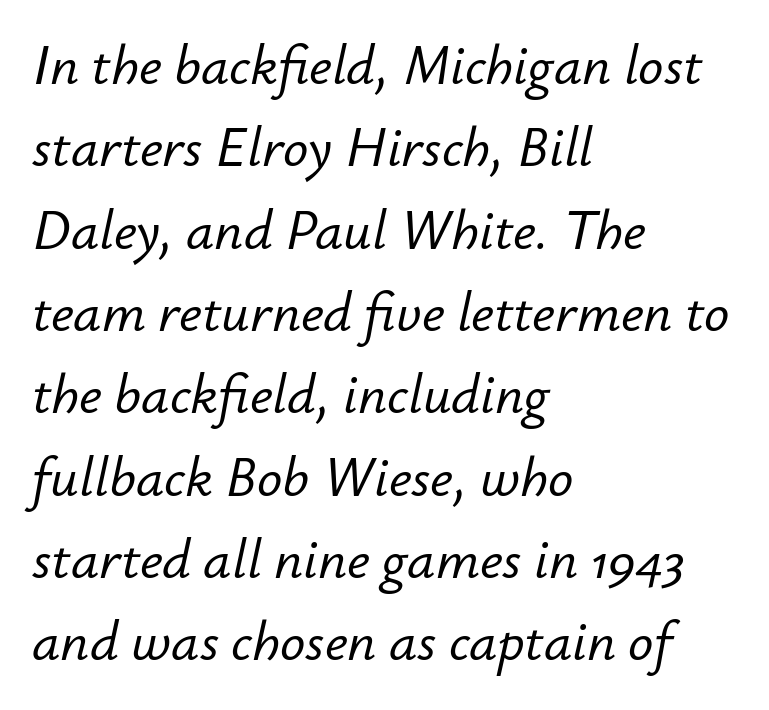
The image shows 56 px text type, italic (leaning right); set left-aligned, normal line spacing (1.47x), normal letter spacing, not underlined; low stroke contrast and a small x-height.
